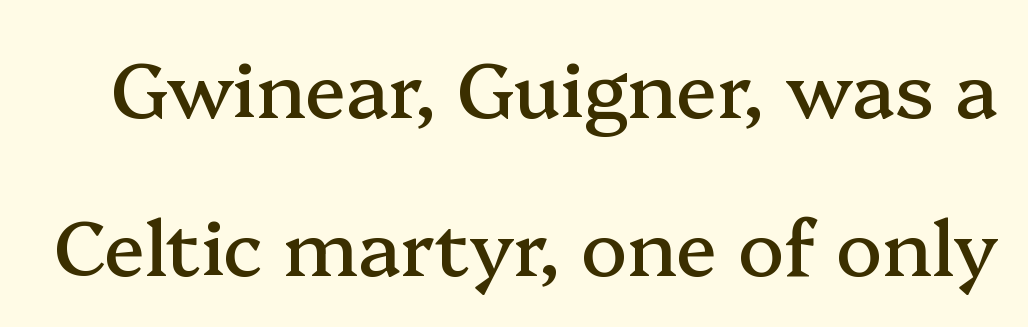
The specimen omits any rule beneath the text block's lines. The passage shown stacks its lines with a broad gap. Examine the stroke ends and you'll spot serifs. Spacing between characters is what you'd get straight out of the box. A typesetter would call this proportional, since set widths differ per character. This sample uses an upright cut, with every glyph sitting square on the baseline.
